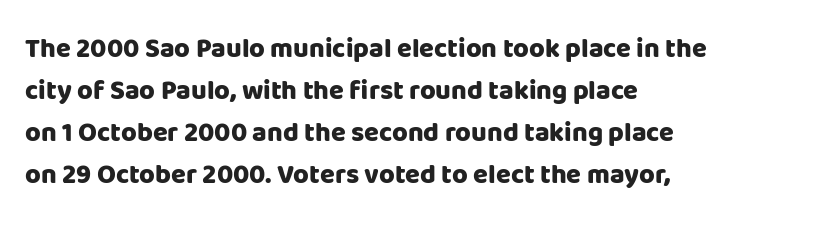
Q: Is the text bold? A: Yes.
Q: Is the text italic (slanted)? A: No, it is upright.
Q: Is the text underlined? A: No.
Q: How is the paragraph aligned? A: Left-aligned.
Q: Is the spacing between letters normal or unusually wide? A: Normal.
Q: Is the spacing between lines tight, normal or loose? A: Normal.
